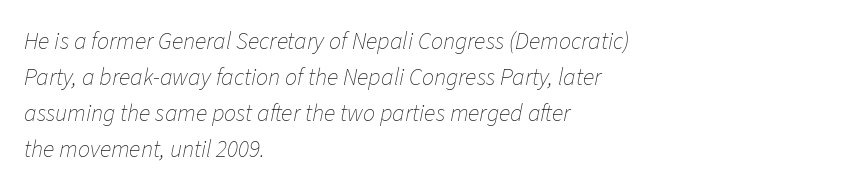
{"italic": "yes", "lean": "right", "slant_degrees": 11, "bold": "no", "underline": "no", "align": "left", "line_spacing": "normal", "line_spacing_ratio": 1.5, "letter_spacing": "normal", "letter_spacing_em": 0.0, "glyph_px": 24}
